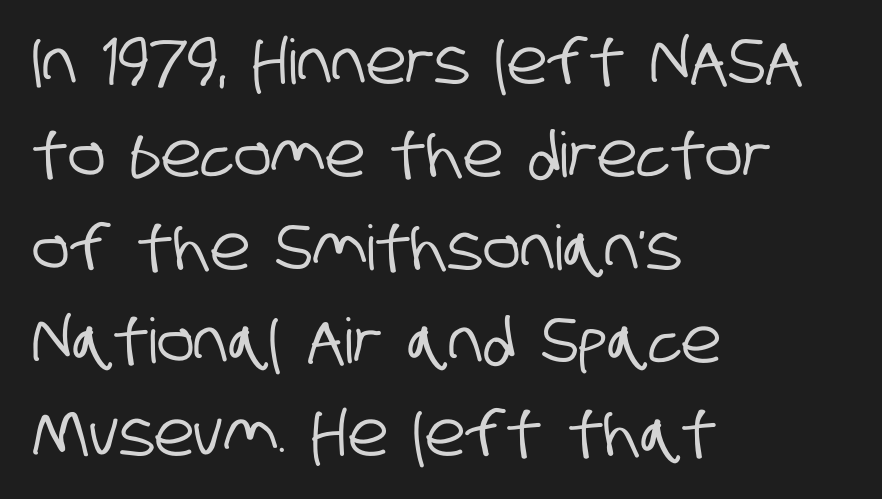
Q: Is the typeface a serif or a sans-serif typeface? A: Sans-serif.
Q: Is the text underlined? A: No.
Q: How is the paragraph aligned? A: Left-aligned.
Q: Is the spacing between letters normal or unusually wide? A: Normal.
Q: Is the spacing between lines tight, normal or loose? A: Normal.
Q: Width (condensed, normal, or wide)? A: Condensed.
Q: Stroke contrast? A: Low.
Q: x-height? A: Large.
Q: Monospaced? A: No.
